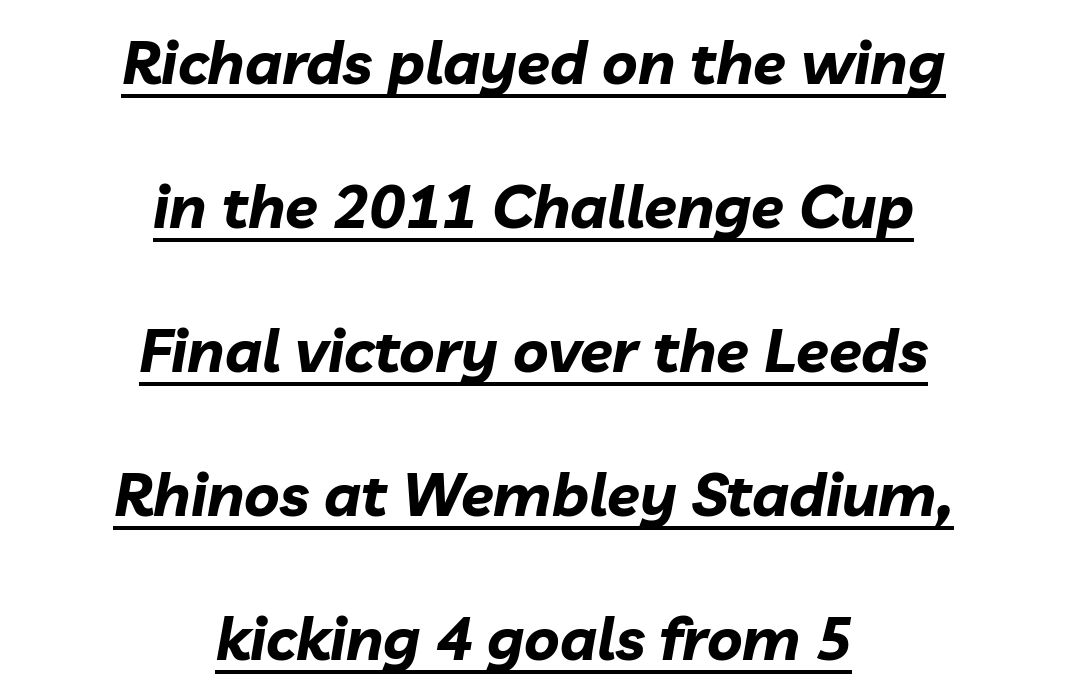
The image shows 60 px bold type, italic (leaning right); set centered, loose line spacing (2.4x), normal letter spacing, underlined; low stroke contrast and a medium x-height.
